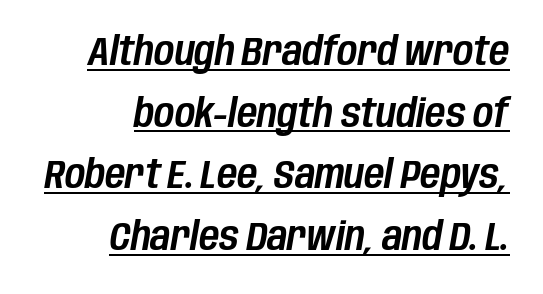
The image shows 39 px condensed type, italic (leaning right); set right-aligned, normal line spacing (1.58x), normal letter spacing, underlined; low stroke contrast and a large x-height.
